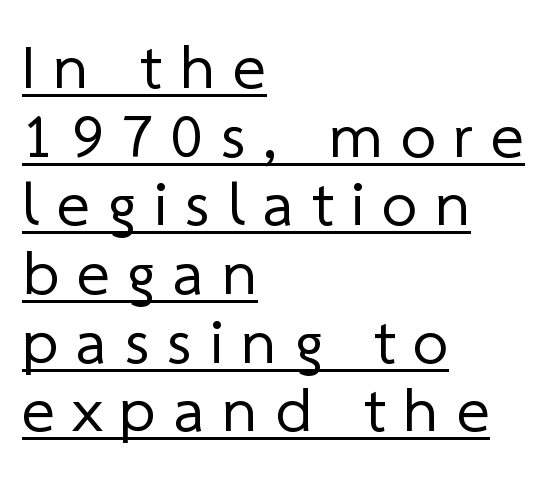
The image shows 63 px regular-weight sans-serif type; set left-aligned, tight line spacing (1.09x), unusually wide letter spacing (+0.28 em), underlined; low stroke contrast and a medium x-height.
